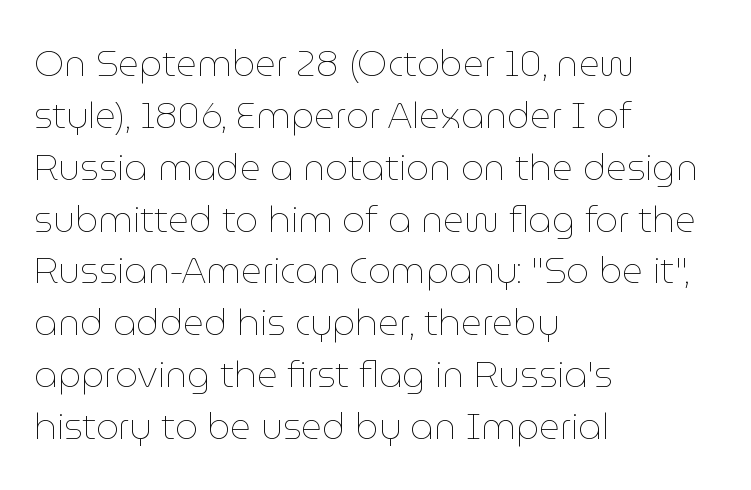
{"italic": "no", "bold": "no", "weight": "thin", "width": "normal", "stroke_contrast": "low", "x_height": "medium", "monospaced": "no", "underline": "no", "align": "left", "line_spacing": "normal", "line_spacing_ratio": 1.44, "letter_spacing": "normal", "letter_spacing_em": 0.0, "glyph_px": 36}
